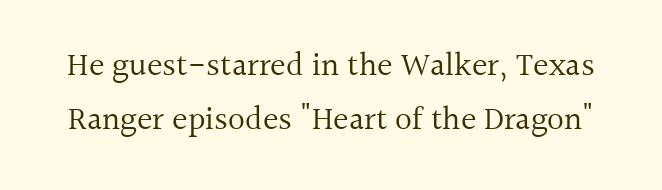
Q: Is the text bold? A: No.
Q: Is the text italic (slanted)? A: No, it is upright.
Q: Is the typeface a serif or a sans-serif typeface? A: Serif.
Q: Is the text underlined? A: No.
Q: Is the spacing between letters normal or unusually wide? A: Normal.
Q: Is the spacing between lines tight, normal or loose? A: Normal.
Q: Width (condensed, normal, or wide)? A: Normal.
Q: x-height? A: Medium.
Q: Monospaced? A: No.
